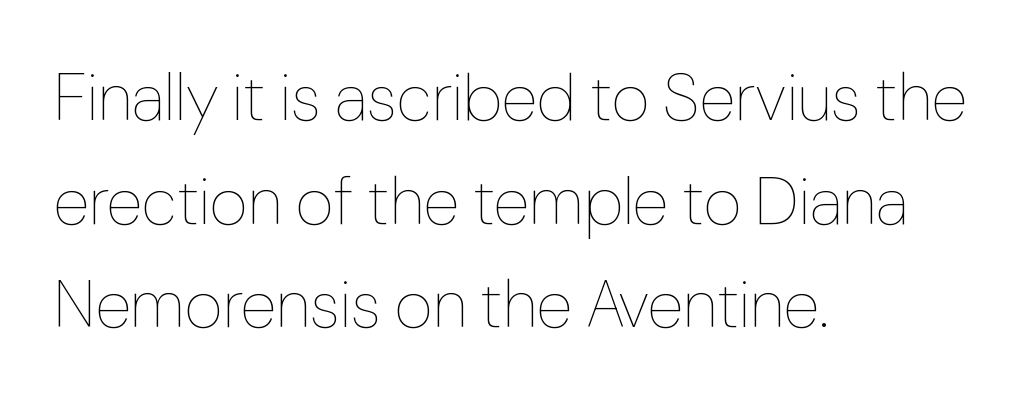
Q: Is the text bold? A: No.
Q: Is the text italic (slanted)? A: No, it is upright.
Q: Is the text underlined? A: No.
Q: How is the paragraph aligned? A: Left-aligned.
Q: Is the spacing between letters normal or unusually wide? A: Normal.
Q: Is the spacing between lines tight, normal or loose? A: Normal.
Q: Width (condensed, normal, or wide)? A: Normal.
Q: Stroke contrast? A: Low.
Q: x-height? A: Medium.
Q: Monospaced? A: No.
